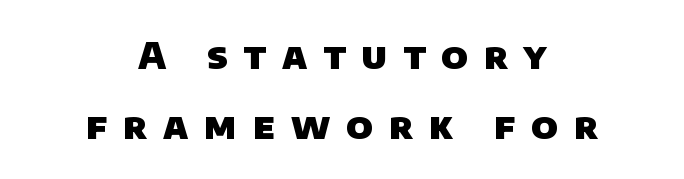
Q: Is the text bold? A: Yes.
Q: Is the typeface a serif or a sans-serif typeface? A: Sans-serif.
Q: Is the text underlined? A: No.
Q: How is the paragraph aligned? A: Centered.
Q: Is the spacing between letters normal or unusually wide? A: Unusually wide.
Q: Is the spacing between lines tight, normal or loose? A: Loose.
Q: Width (condensed, normal, or wide)? A: Normal.
Q: Stroke contrast? A: Low.
Q: x-height? A: Large.
Q: Monospaced? A: No.
